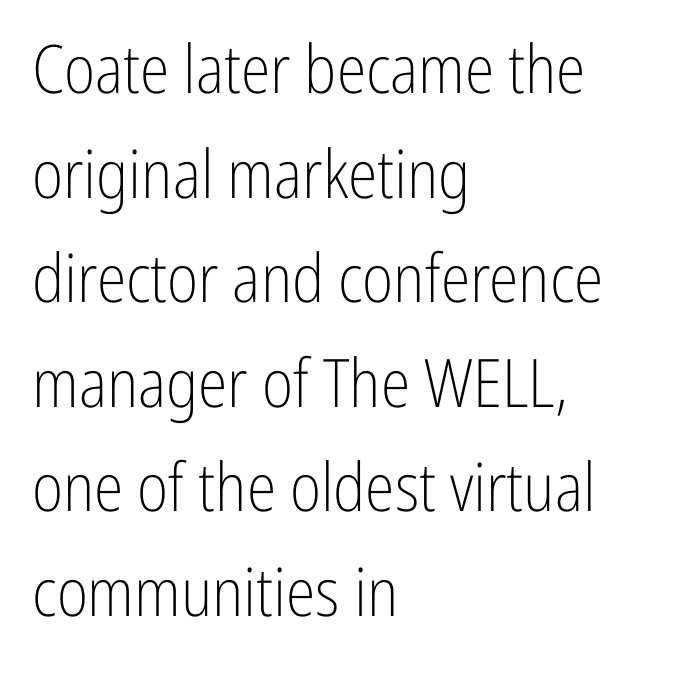
The compositor pushed each line to the left boundary. Examine the stroke ends and you'll find no serifs. Notice how descenders clear the ascenders below comfortably — that's standard leading. A quiet, ordinary-to-light weight characterises the typeface. Proportional: the letters do not fall into vertical columns. Check under the words: just untouched page.
